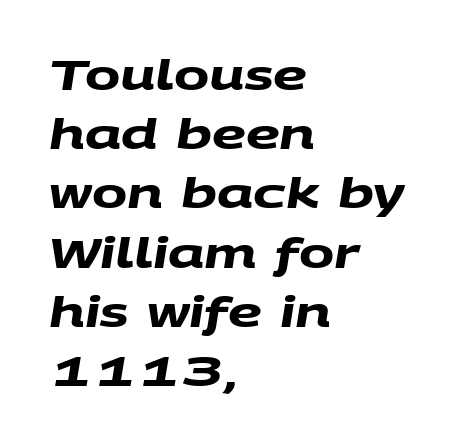
The image shows 42 px heavy, wide sans-serif type; set left-aligned, normal line spacing (1.41x), normal letter spacing, not underlined; medium stroke contrast and a large x-height.
